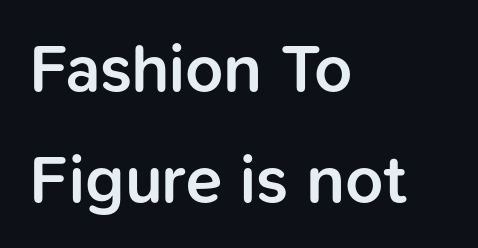
{"serif": "no", "italic": "no", "bold": "semi", "weight": "semibold", "width": "normal", "stroke_contrast": "low", "x_height": "medium", "monospaced": "no", "underline": "no", "align": "left", "line_spacing": "normal", "line_spacing_ratio": 1.65, "letter_spacing": "normal", "letter_spacing_em": 0.0, "glyph_px": 67}
